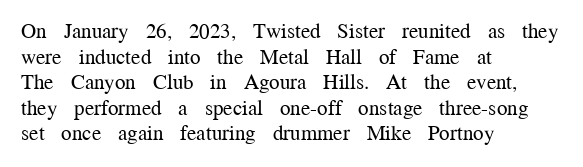
{"italic": "no", "bold": "no", "underline": "no", "align": "left", "line_spacing_ratio": 1.22, "letter_spacing": "normal", "letter_spacing_em": 0.0, "glyph_px": 21}
